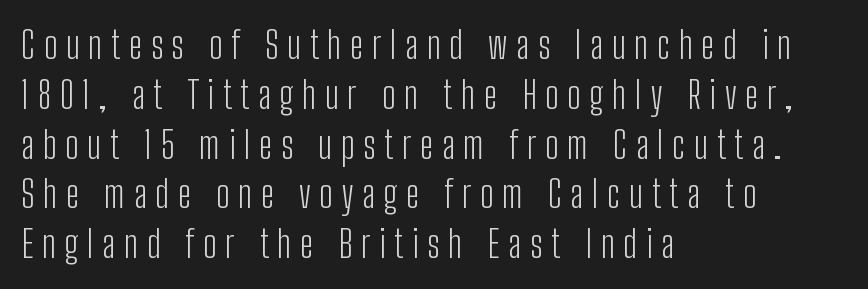
Q: Is the text bold? A: No.
Q: Is the text italic (slanted)? A: No, it is upright.
Q: Is the typeface a serif or a sans-serif typeface? A: Sans-serif.
Q: Is the text underlined? A: No.
Q: How is the paragraph aligned? A: Left-aligned.
Q: Is the spacing between letters normal or unusually wide? A: Unusually wide.
Q: Is the spacing between lines tight, normal or loose? A: Normal.
Q: Width (condensed, normal, or wide)? A: Condensed.
Q: Stroke contrast? A: Low.
Q: x-height? A: Medium.
Q: Monospaced? A: No.
